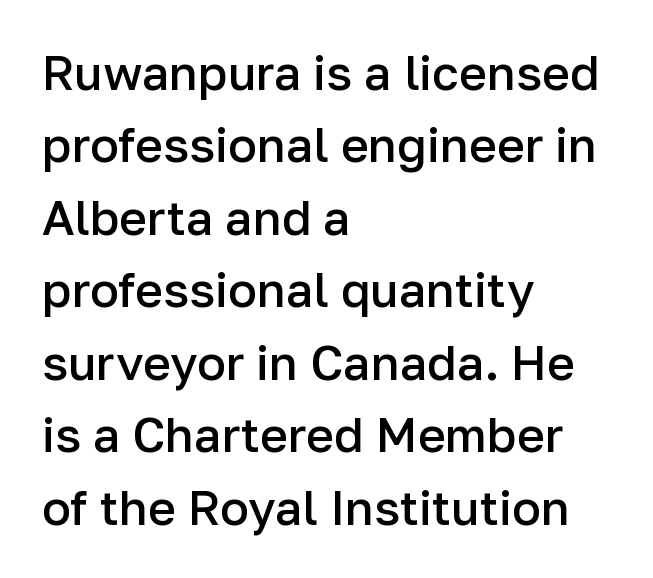
Here the glyphs are tracked normally, forming tight word shapes. Vertically, the passage feels balanced, rows spaced as you'd expect. Check where the strokes stop: nothing finishes them off — pure sans. The sample has been set in demibold, a notch under bold.
